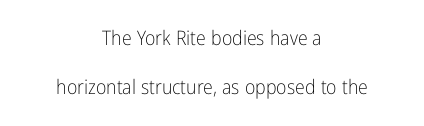
Q: Is the text bold? A: No.
Q: Is the text italic (slanted)? A: No, it is upright.
Q: Is the text underlined? A: No.
Q: How is the paragraph aligned? A: Centered.
Q: Is the spacing between letters normal or unusually wide? A: Normal.
Q: Is the spacing between lines tight, normal or loose? A: Loose.
